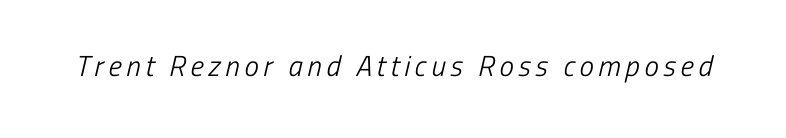
The image shows 29 px light, condensed sans-serif type; set not underlined; low stroke contrast and a medium x-height.
